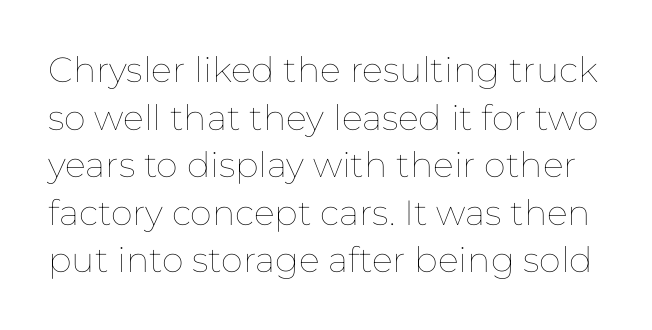
Q: Is the text bold? A: No.
Q: Is the text italic (slanted)? A: No, it is upright.
Q: Is the text underlined? A: No.
Q: Is the spacing between letters normal or unusually wide? A: Normal.
Q: Is the spacing between lines tight, normal or loose? A: Normal.
Q: Width (condensed, normal, or wide)? A: Normal.
Q: Stroke contrast? A: Low.
Q: x-height? A: Medium.
Q: Monospaced? A: No.
